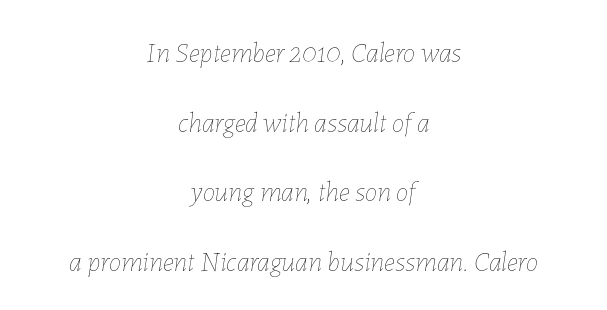
{"italic": "yes", "lean": "right", "slant_degrees": 7, "bold": "no", "weight": "thin", "width": "normal", "stroke_contrast": "low", "x_height": "medium", "monospaced": "no", "underline": "no", "align": "center", "line_spacing": "loose", "line_spacing_ratio": 2.49, "letter_spacing": "normal", "letter_spacing_em": 0.0, "glyph_px": 28}
